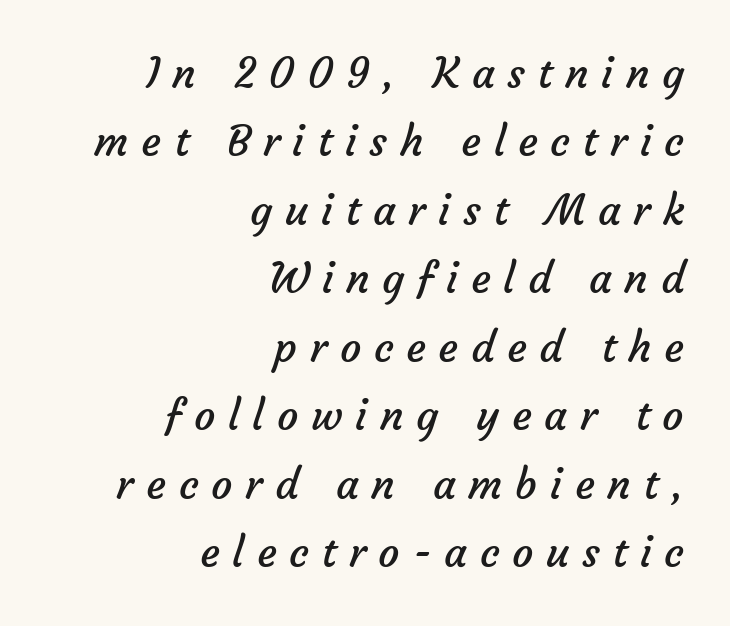
Q: Is the text bold? A: No.
Q: Is the typeface a serif or a sans-serif typeface? A: Sans-serif.
Q: Is the text underlined? A: No.
Q: How is the paragraph aligned? A: Right-aligned.
Q: Is the spacing between letters normal or unusually wide? A: Unusually wide.
Q: Is the spacing between lines tight, normal or loose? A: Normal.
Q: Width (condensed, normal, or wide)? A: Normal.
Q: Stroke contrast? A: Low.
Q: x-height? A: Medium.
Q: Monospaced? A: No.
